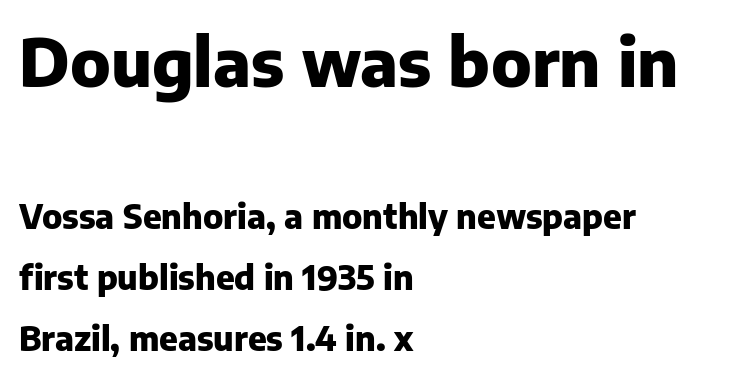
{"serif": "no", "italic": "no", "bold": "yes", "weight": "heavy", "width": "normal", "stroke_contrast": "low", "x_height": "medium", "monospaced": "no", "underline": "no", "align": "left", "line_spacing_ratio": 1.86, "letter_spacing": "normal", "letter_spacing_em": 0.0, "larger_block": "first", "size_ratio": 2.0, "glyph_px": 66}
